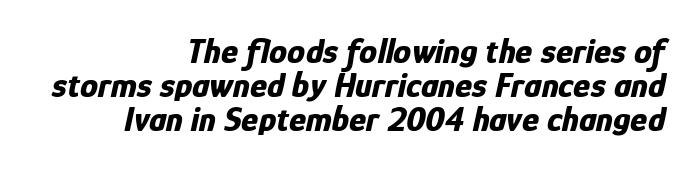
{"italic": "yes", "lean": "right", "slant_degrees": 12, "bold": "yes", "weight": "bold", "width": "condensed", "stroke_contrast": "low", "x_height": "medium", "monospaced": "no", "underline": "no", "align": "right", "line_spacing": "tight", "line_spacing_ratio": 0.95, "letter_spacing": "normal", "letter_spacing_em": 0.0, "glyph_px": 36}
